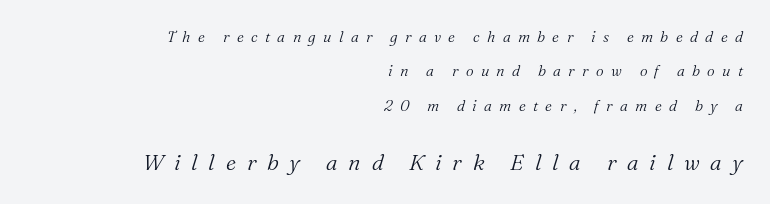
Q: Is the text bold? A: No.
Q: Is the text italic (slanted)? A: Yes, it leans right by about 16 degrees.
Q: Is the text underlined? A: No.
Q: How is the paragraph aligned? A: Right-aligned.
Q: Is the spacing between letters normal or unusually wide? A: Unusually wide.
Q: Is the spacing between lines tight, normal or loose? A: Loose.
Q: Which block of text is set in a larger size, the first (top) or the second (bottom)? A: The second (bottom) one.
